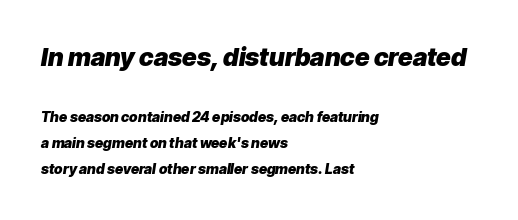
The image shows 25 px bold type, italic (leaning right); set left-aligned, line spacing 1.87x, normal letter spacing, not underlined; the first (top) block is 1.79x larger.
